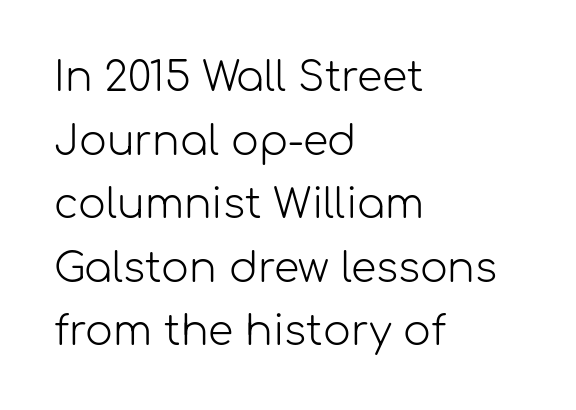
Q: Is the text bold? A: No.
Q: Is the text italic (slanted)? A: No, it is upright.
Q: Is the typeface a serif or a sans-serif typeface? A: Sans-serif.
Q: Is the text underlined? A: No.
Q: How is the paragraph aligned? A: Left-aligned.
Q: Is the spacing between letters normal or unusually wide? A: Normal.
Q: Is the spacing between lines tight, normal or loose? A: Normal.
Q: Width (condensed, normal, or wide)? A: Normal.
Q: Stroke contrast? A: Low.
Q: x-height? A: Medium.
Q: Monospaced? A: No.
